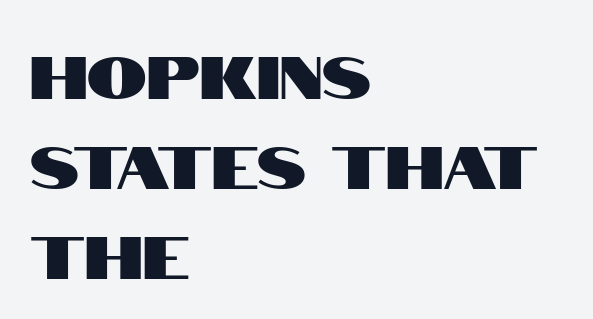
Horizontally, the lines are justified to the leading edge only. The letters stand straight up with perfectly vertical stems. Only glyphs here, with clear space below each row. Proportional: the letters do not fall into vertical columns. Short note: letters normally spaced.
